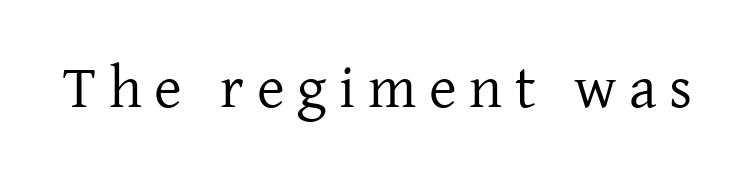
The image shows 60 px regular-weight serif type, upright; set unusually wide letter spacing (+0.21 em), not underlined; low stroke contrast and a medium x-height.
